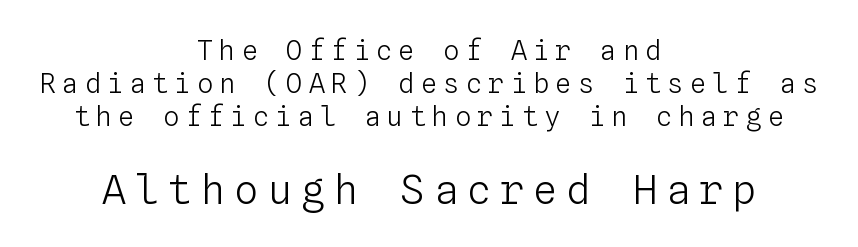
{"italic": "no", "bold": "no", "weight": "light", "width": "normal", "stroke_contrast": "low", "x_height": "medium", "monospaced": "yes", "underline": "no", "align": "center", "line_spacing_ratio": 1.23, "letter_spacing": "wide", "letter_spacing_em": 0.23, "larger_block": "second", "size_ratio": 1.48, "glyph_px": 40}
